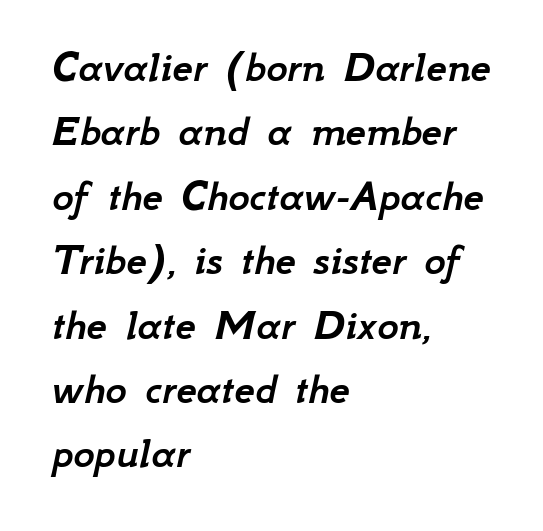
{"italic": "yes", "lean": "right", "slant_degrees": 12, "width": "normal", "stroke_contrast": "low", "x_height": "small", "monospaced": "no", "underline": "no", "align": "left", "line_spacing": "normal", "line_spacing_ratio": 1.4, "letter_spacing": "normal", "letter_spacing_em": 0.0, "glyph_px": 46}
